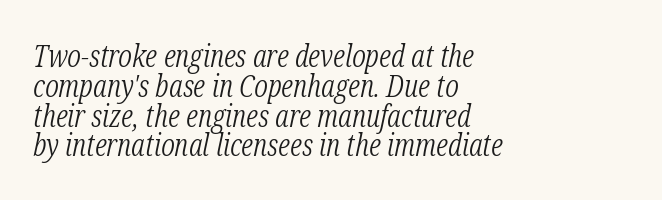
Honestly, there is no underline to notice here at all. Students, note that the glyphs here touch the page at normal intervals. Looking at the ascenders, they clearly lean. Alignment: flush left. Think of a printed novel: that variable character pitch is what you see here. Quick note: interline space is minimal.
